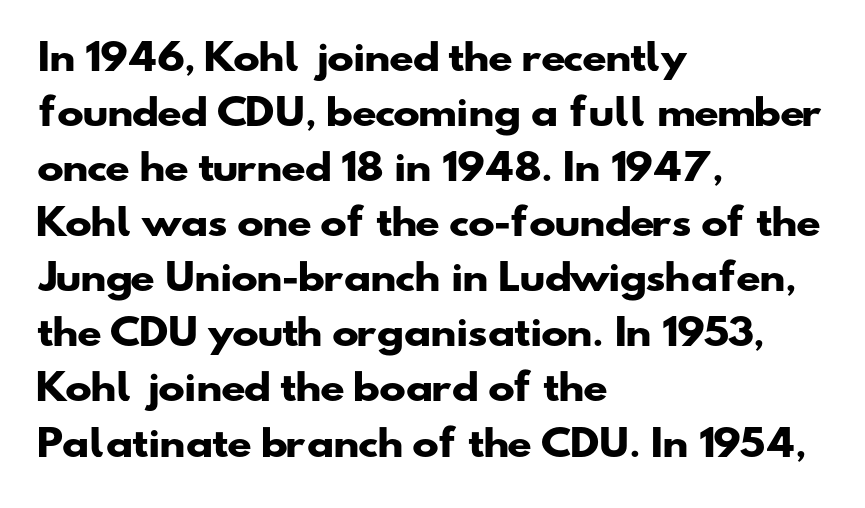
The image shows 36 px heavy, wide sans-serif type; set left-aligned, normal line spacing (1.53x), normal letter spacing, not underlined; low stroke contrast and a small x-height.
